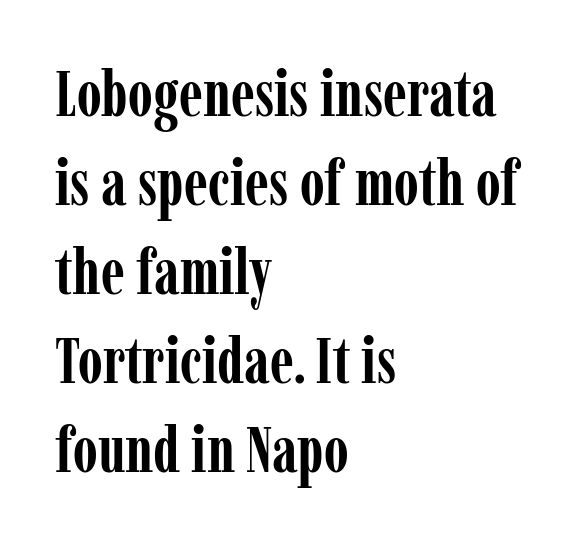
{"serif": "yes", "italic": "no", "bold": "yes", "weight": "semibold", "width": "condensed", "stroke_contrast": "low", "x_height": "medium", "monospaced": "no", "underline": "no", "align": "left", "line_spacing": "normal", "line_spacing_ratio": 1.39, "letter_spacing": "normal", "letter_spacing_em": 0.0, "glyph_px": 64}
